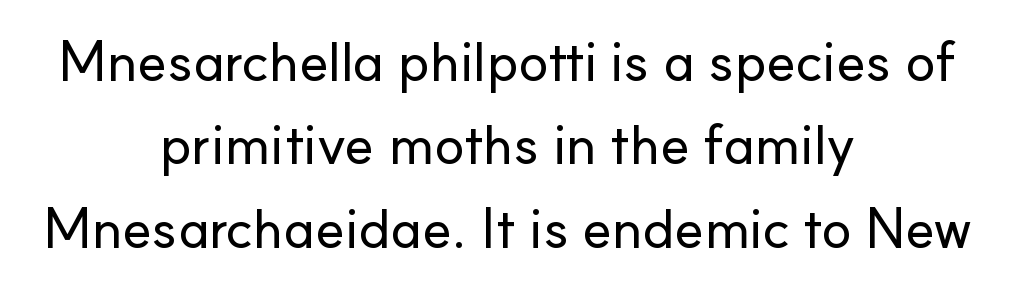
The image shows 56 px sans-serif type, upright; set centered, normal line spacing (1.49x), normal letter spacing, not underlined; low stroke contrast and a small x-height.
